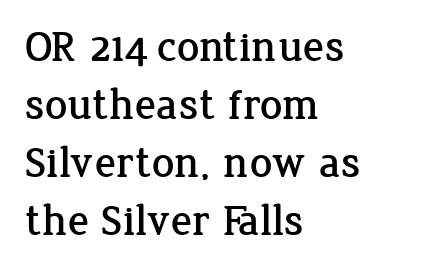
The image shows 44 px serif type, upright; set left-aligned, normal line spacing (1.32x), normal letter spacing, not underlined; low stroke contrast and a medium x-height.
